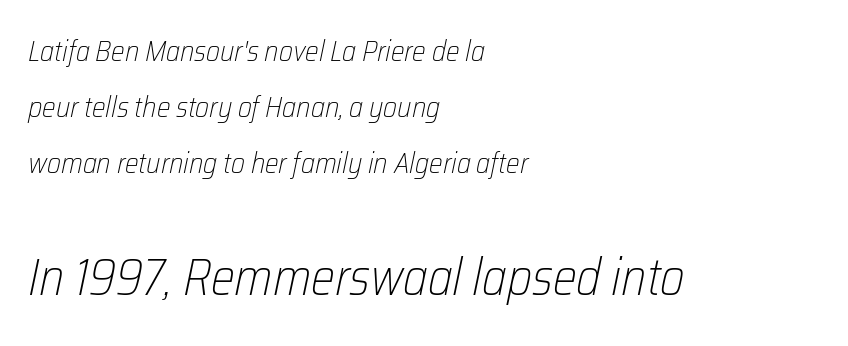
The letters look calm and open, with moderate or lighter stems. The composition opens small and finishes big. Notice the wide empty band between every row — that's loose leading. Would a proofreader flag this as italicized? Yes. Every row of glyphs begins at an identical x-position on the left. The face used here is proportionally spaced, like ordinary book or web type.
